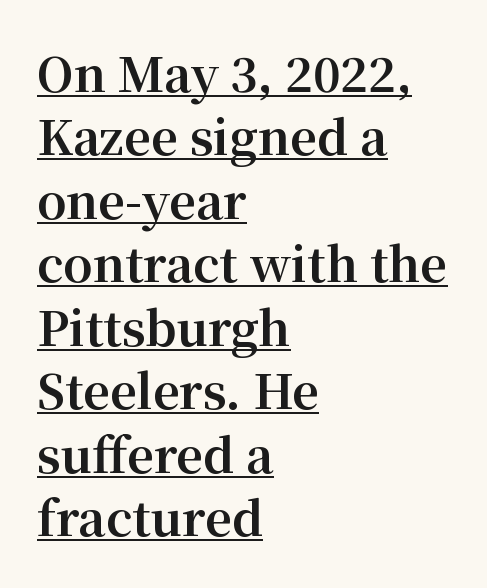
What stands out about the letter spacing? Nothing — it is the standard amount. This block has exactly the height ordinary leading produces. Posture: upright roman. Compared with an ordinary text face, these strokes are far heavier — a full bold. Think of a printed novel: that variable character pitch is what you see here.
